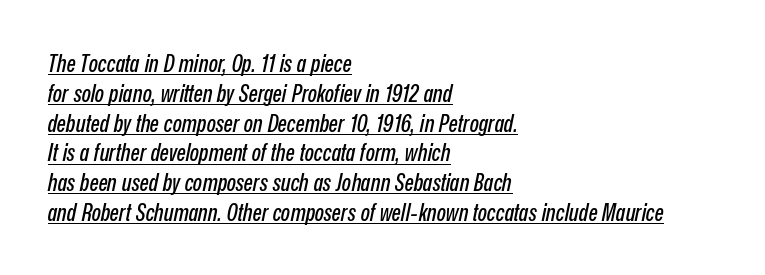
Q: Is the text italic (slanted)? A: Yes, it leans right by about 12 degrees.
Q: Is the text underlined? A: Yes.
Q: How is the paragraph aligned? A: Left-aligned.
Q: Is the spacing between letters normal or unusually wide? A: Normal.
